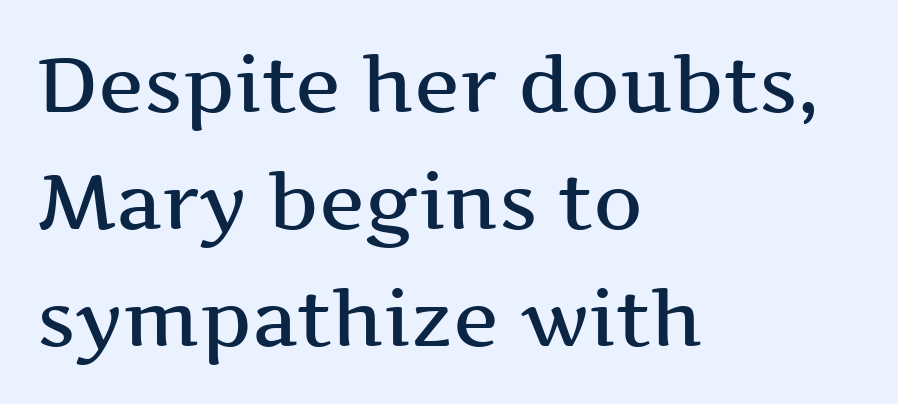
Q: Is the text italic (slanted)? A: No, it is upright.
Q: Is the typeface a serif or a sans-serif typeface? A: Serif.
Q: Is the text underlined? A: No.
Q: How is the paragraph aligned? A: Left-aligned.
Q: Is the spacing between letters normal or unusually wide? A: Normal.
Q: Is the spacing between lines tight, normal or loose? A: Normal.
Q: Width (condensed, normal, or wide)? A: Wide.
Q: Stroke contrast? A: Medium.
Q: x-height? A: Medium.
Q: Monospaced? A: No.
